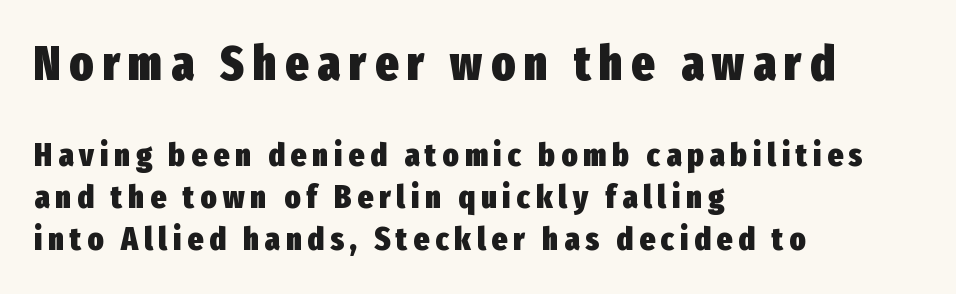
The image shows 49 px heavy, condensed sans-serif type, upright; set left-aligned, normal line spacing (1.27x), not underlined; the first (top) block is 1.48x larger; low stroke contrast and a medium x-height.
